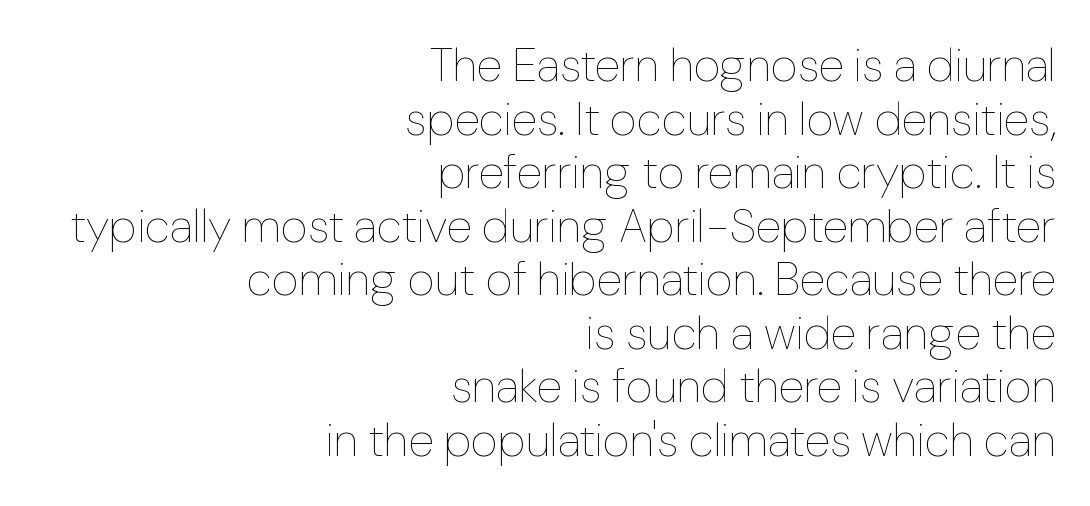
{"italic": "no", "bold": "no", "weight": "thin", "width": "normal", "stroke_contrast": "low", "x_height": "medium", "monospaced": "no", "underline": "no", "align": "right", "line_spacing": "tight", "line_spacing_ratio": 1.14, "letter_spacing": "normal", "letter_spacing_em": 0.0, "glyph_px": 47}
